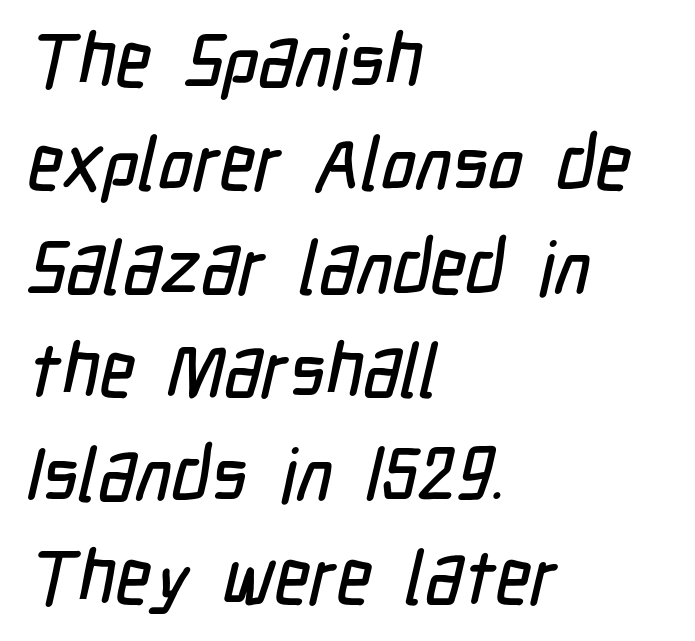
Casual observation: everything's shoved over to the left. The specimen omits any rule beneath the text block's lines. The rendering uses natural spacing where letterforms have individual widths. The designer left line spacing at the default. Does the type have serifs? No, each stem ends abruptly.
